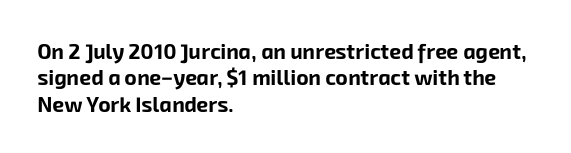
The image shows 21 px bold type; set left-aligned, normal line spacing (1.26x), normal letter spacing, not underlined.
